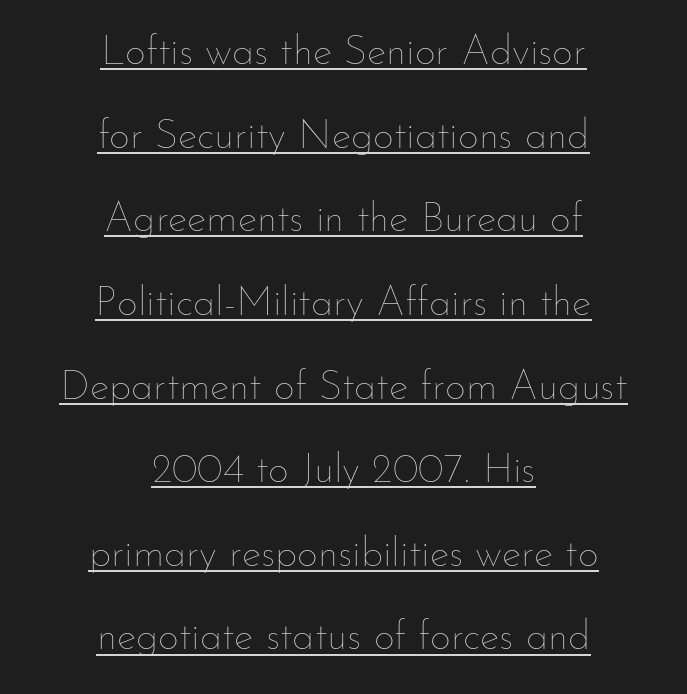
The image shows 41 px thin type, upright; set centered, loose line spacing (2.04x), normal letter spacing, underlined; low stroke contrast and a small x-height.
